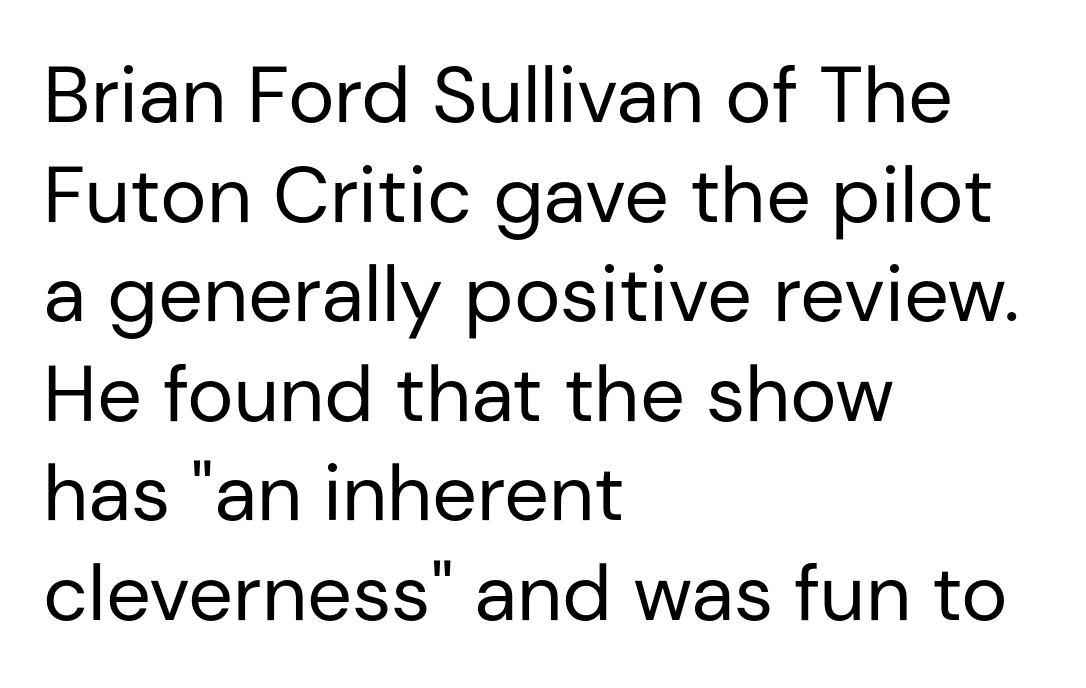
The rendering uses natural spacing where letterforms have individual widths. The text was rendered using a sans face with plain stroke endings. What's the leading like? Ordinary, nothing unusual. No chunkiness to these letters — they're not bold. This sample is left-justified, so line endings fall wherever the words run out. The type is set solid horizontally, with unmodified tracking.
